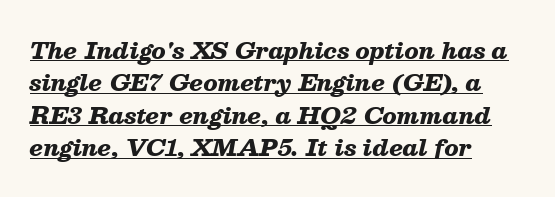
The image shows 23 px bold type, italic (leaning right); set left-aligned, normal line spacing (1.41x), normal letter spacing, underlined.
